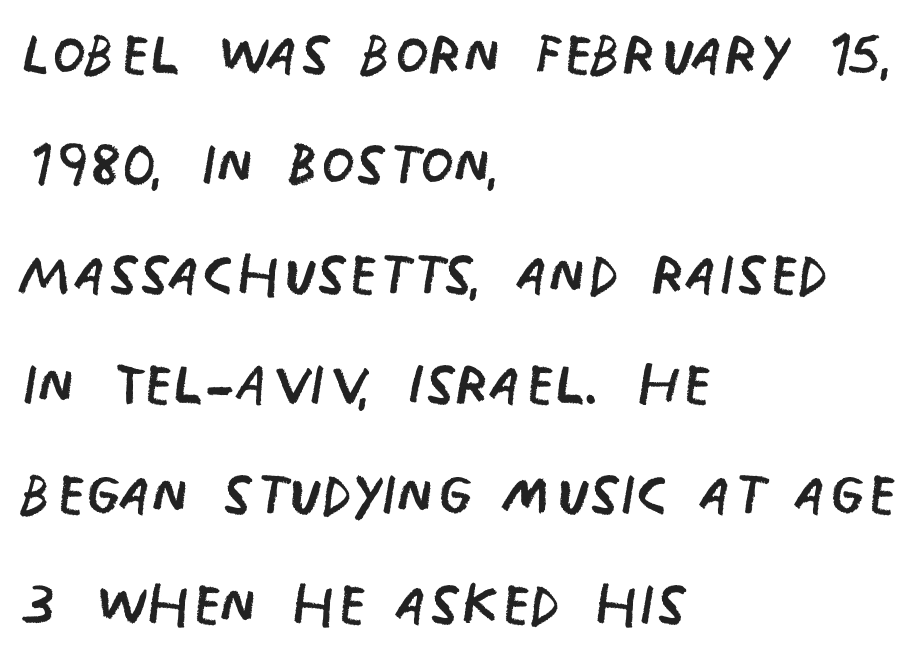
Regular leading. The face used here is proportionally spaced, like ordinary book or web type. The weight tops out at a normal text grade.
